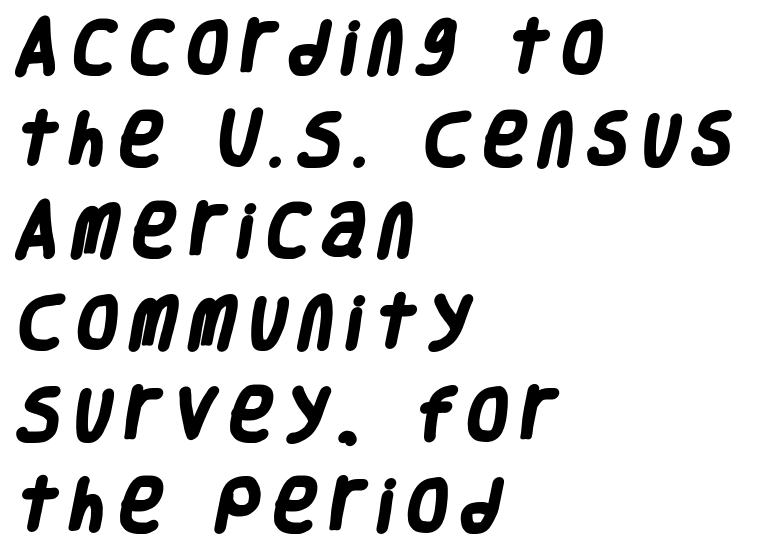
Caption: bold face, heavy strokes. Varying glyph widths throughout — classic text-font behaviour. The leading is moderate, giving the passage an even texture. To sum up the face: it is a sans, with no serifs. Between one letter and the next there's a generous, obvious gap. Any mark beneath the type? The region is blank.
